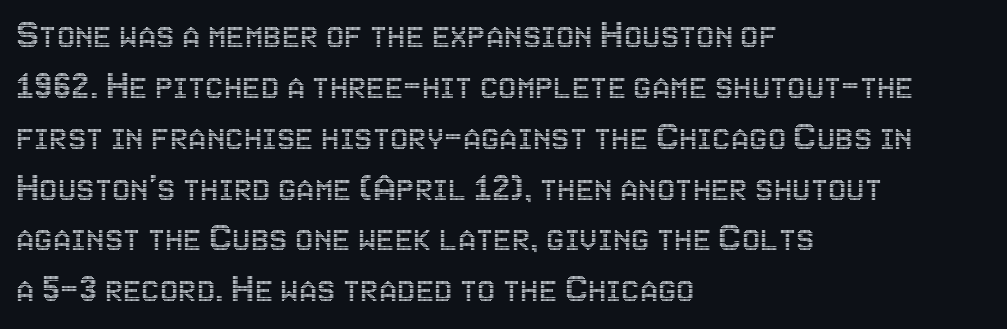
The image shows 41 px condensed type, upright; set left-aligned, line spacing 1.24x, normal letter spacing, not underlined; a large x-height.
